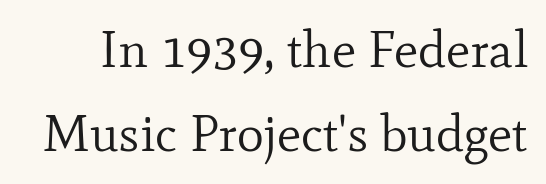
Q: Is the text bold? A: No.
Q: Is the text italic (slanted)? A: No, it is upright.
Q: Is the typeface a serif or a sans-serif typeface? A: Serif.
Q: Is the text underlined? A: No.
Q: Is the spacing between letters normal or unusually wide? A: Normal.
Q: Is the spacing between lines tight, normal or loose? A: Normal.
Q: Width (condensed, normal, or wide)? A: Normal.
Q: Stroke contrast? A: Low.
Q: x-height? A: Small.
Q: Monospaced? A: No.
